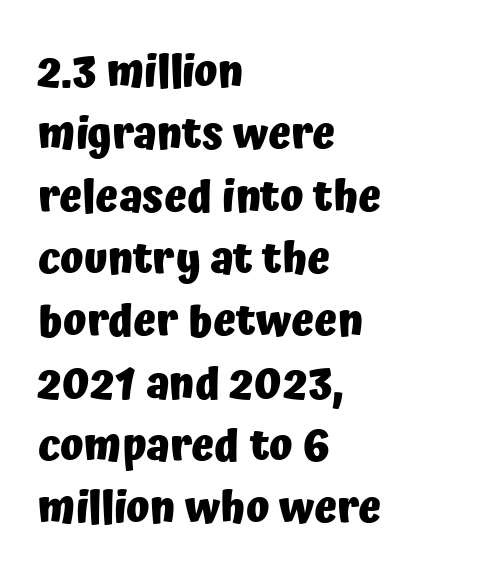
The image shows 43 px heavy sans-serif type, upright; set left-aligned, normal line spacing (1.45x), normal letter spacing, not underlined; low stroke contrast and a medium x-height.
